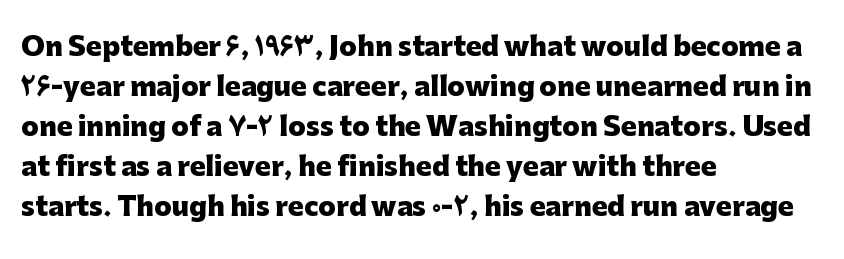
Q: Is the text bold? A: Yes.
Q: Is the text italic (slanted)? A: No, it is upright.
Q: Is the text underlined? A: No.
Q: How is the paragraph aligned? A: Left-aligned.
Q: Is the spacing between letters normal or unusually wide? A: Normal.
Q: Is the spacing between lines tight, normal or loose? A: Normal.
